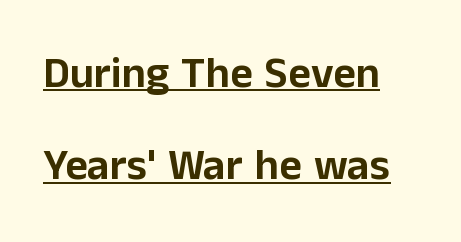
The font's upright variant was chosen for this text. Whoever set this chose breathing room over compactness in the vertical rhythm. The specimen includes a rule beneath the text block's lines. No extra tracking has been applied to these lines.
